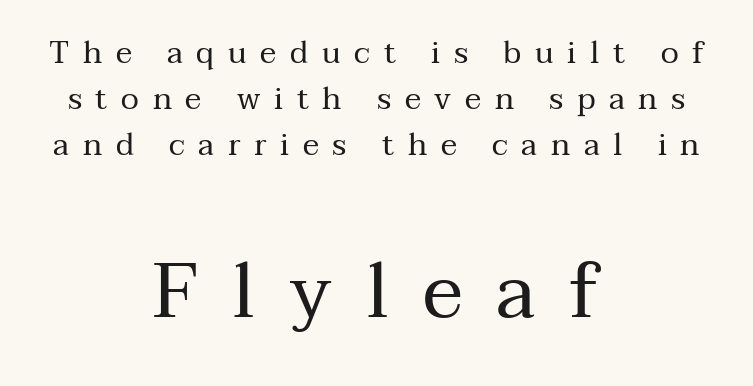
Q: Is the text bold? A: No.
Q: Is the text italic (slanted)? A: No, it is upright.
Q: Is the typeface a serif or a sans-serif typeface? A: Serif.
Q: Is the text underlined? A: No.
Q: How is the paragraph aligned? A: Centered.
Q: Is the spacing between letters normal or unusually wide? A: Unusually wide.
Q: Is the spacing between lines tight, normal or loose? A: Normal.
Q: Which block of text is set in a larger size, the first (top) or the second (bottom)? A: The second (bottom) one.
Q: Width (condensed, normal, or wide)? A: Normal.
Q: Stroke contrast? A: Medium.
Q: x-height? A: Medium.
Q: Monospaced? A: No.
